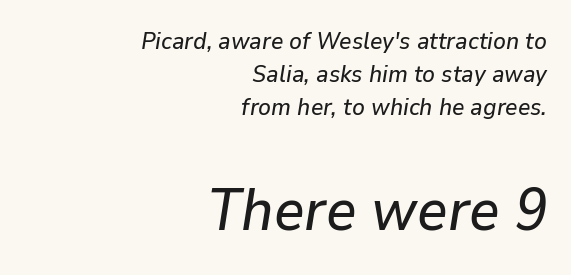
Evenly set lines give the paragraph a standard silhouette. Caption: multi-line text, flush right, ragged left. The gaps between neighbouring characters are ordinary and unremarkable. A bare baseline throughout the passage. These lines are rendered in a variable-pitch font.
